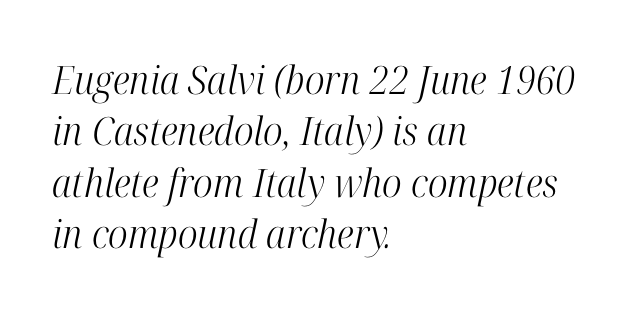
The image shows 39 px light, condensed serif type, italic (leaning right); set left-aligned, normal line spacing (1.32x), normal letter spacing, not underlined; high stroke contrast and a medium x-height.
